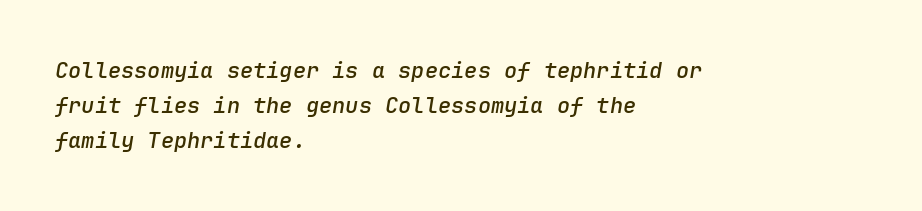
{"italic": "yes", "lean": "right", "slant_degrees": 9, "bold": "semi", "underline": "no", "align": "left", "line_spacing": "normal", "line_spacing_ratio": 1.6, "letter_spacing": "normal", "letter_spacing_em": 0.0, "glyph_px": 22}
